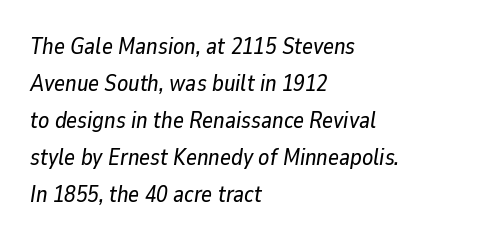
The image shows 23 px text type, italic (leaning right); set left-aligned, normal line spacing (1.61x), normal letter spacing, not underlined.
